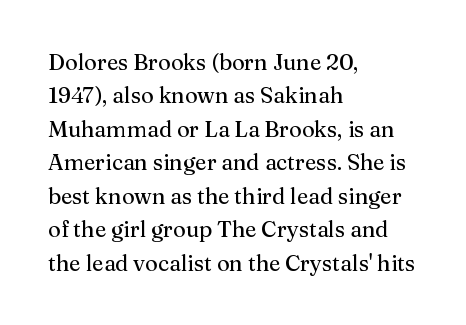
Summary of vertical rhythm: regular, with standard interline spacing. No extra ink here — the face is not bold. Quick note: not italic, upright. Horizontal alignment here is leftward, the default for most running prose.
